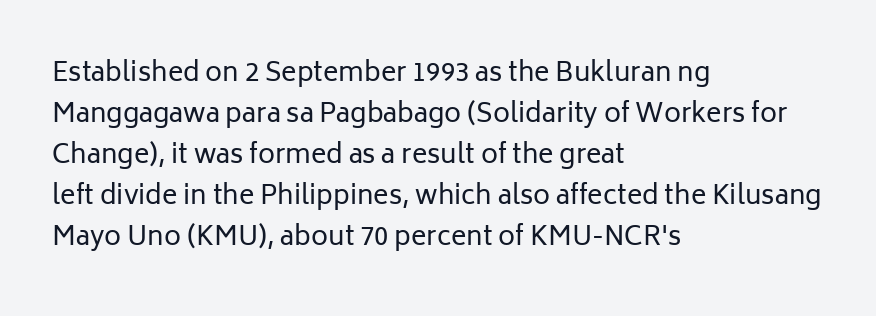
The image shows 26 px text type, upright; set left-aligned, normal line spacing (1.58x), normal letter spacing, not underlined.
